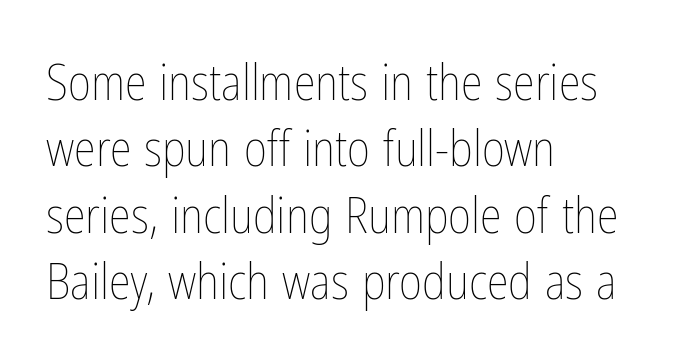
The space directly below the letters is spotless. A typesetter would call this zero additional tracking. Every stem runs plumb, perpendicular to the baseline. The characters are drawn with everyday or finer stroke widths. A classic flush-left, rag-right setting is used for this passage. You could not count columns in this text — the font is proportionally spaced.
